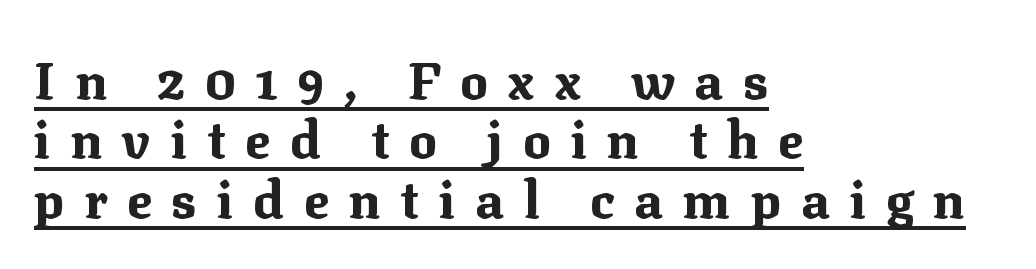
{"serif": "yes", "italic": "no", "bold": "yes", "weight": "bold", "width": "normal", "stroke_contrast": "medium", "x_height": "medium", "monospaced": "no", "underline": "yes", "align": "left", "line_spacing": "tight", "line_spacing_ratio": 1.14, "letter_spacing": "wide", "letter_spacing_em": 0.38, "glyph_px": 52}
